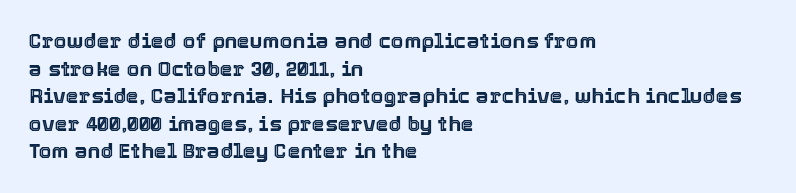
Q: Is the text italic (slanted)? A: No, it is upright.
Q: Is the text underlined? A: No.
Q: How is the paragraph aligned? A: Left-aligned.
Q: Is the spacing between letters normal or unusually wide? A: Normal.
Q: Is the spacing between lines tight, normal or loose? A: Normal.
